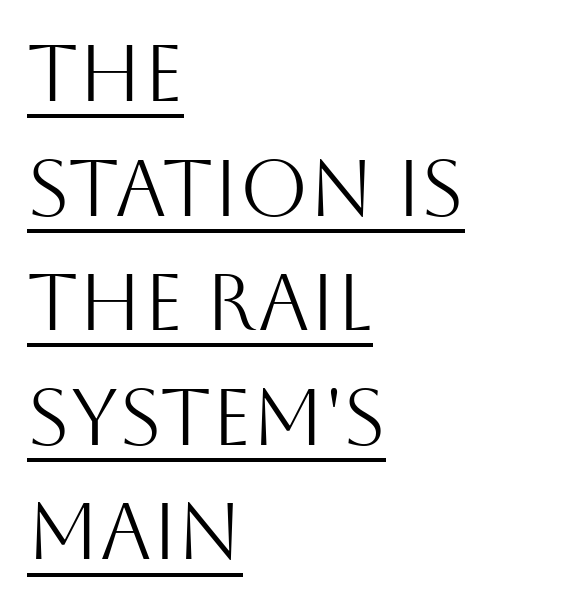
{"serif": "no", "italic": "no", "bold": "no", "weight": "light", "width": "normal", "stroke_contrast": "medium", "x_height": "large", "monospaced": "no", "underline": "yes", "align": "left", "line_spacing": "normal", "line_spacing_ratio": 1.45, "letter_spacing": "normal", "letter_spacing_em": 0.0, "glyph_px": 79}
